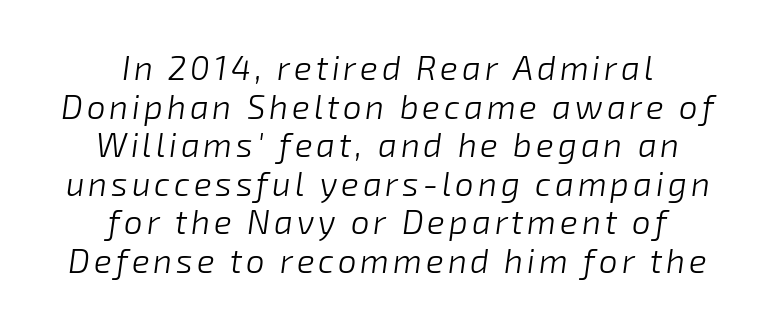
The gap between lines stays unmarked. Horizontal alignment here is central, giving a formal, balanced look. Do the characters align in a grid? No, the font is proportional. Is the type heavy? It reads as light-to-regular instead. Style check: oblique.
